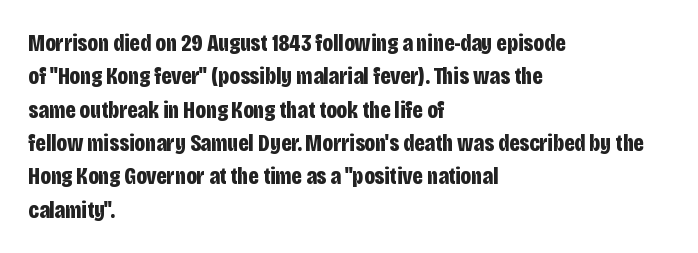
Q: Is the text bold? A: Yes.
Q: Is the text italic (slanted)? A: No, it is upright.
Q: Is the text underlined? A: No.
Q: How is the paragraph aligned? A: Left-aligned.
Q: Is the spacing between letters normal or unusually wide? A: Normal.
Q: Is the spacing between lines tight, normal or loose? A: Normal.
